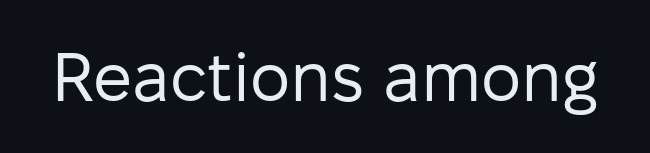
Bold? No — there's no thickening of the strokes. Words appear dense and cohesive because spacing is normal. Type without underlining. Nothing sits at the stroke ends, so this counts as sans-serif. This is the regular roman posture of the typeface. Think of a printed novel: that variable character pitch is what you see here.
